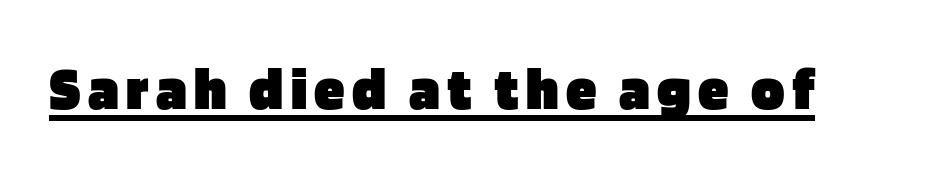
The image shows 62 px heavy sans-serif type, upright; set underlined; low stroke contrast and a large x-height.
